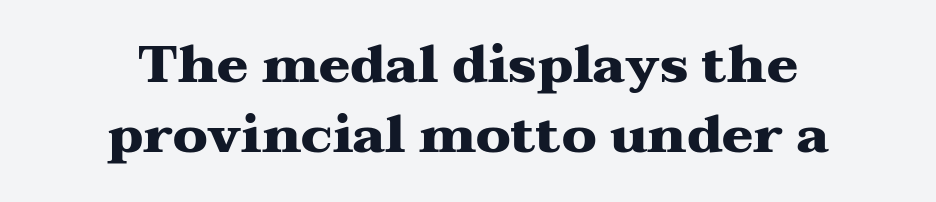
{"serif": "yes", "italic": "no", "bold": "yes", "weight": "heavy", "width": "wide", "stroke_contrast": "medium", "x_height": "medium", "monospaced": "no", "underline": "no", "align": "center", "line_spacing": "normal", "line_spacing_ratio": 1.35, "letter_spacing": "normal", "letter_spacing_em": 0.0, "glyph_px": 52}
